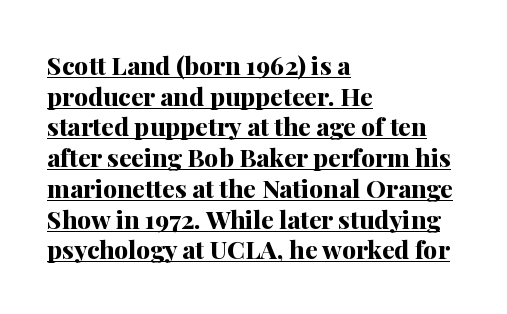
The image shows 25 px bold type, upright; set left-aligned, line spacing 1.23x, normal letter spacing, underlined.
